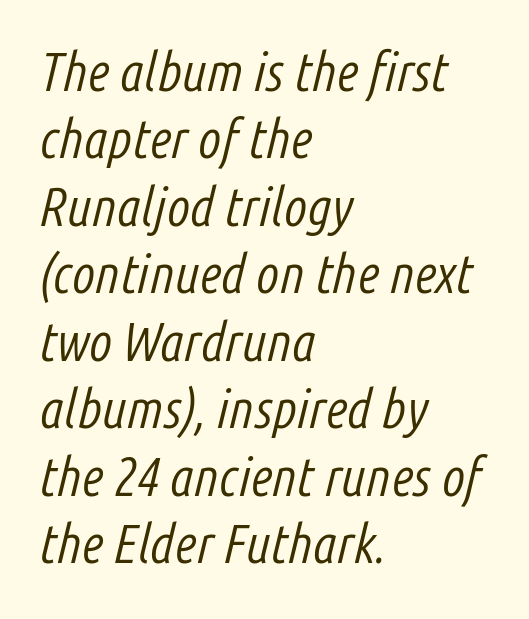
The image shows 54 px light, condensed type, italic (leaning right); set left-aligned, normal line spacing (1.25x), normal letter spacing, not underlined; low stroke contrast and a medium x-height.
